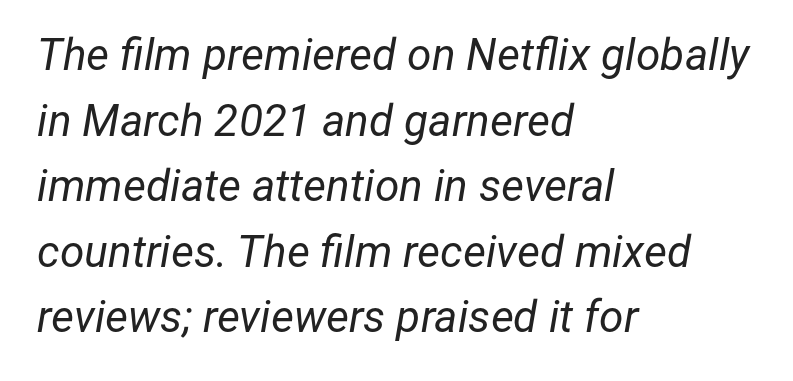
The image shows 44 px regular-weight type, italic (leaning right); set left-aligned, normal line spacing (1.49x), normal letter spacing, not underlined; low stroke contrast and a medium x-height.
